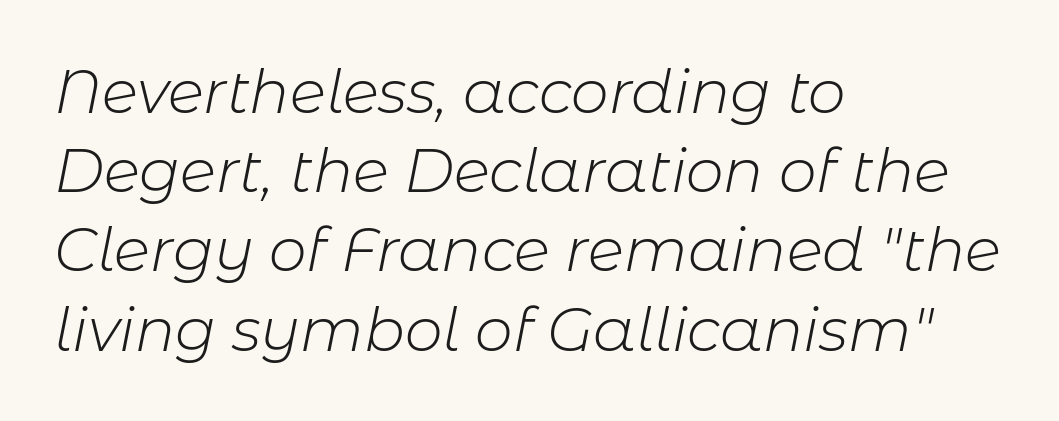
{"italic": "yes", "lean": "right", "slant_degrees": 11, "bold": "no", "weight": "light", "width": "normal", "stroke_contrast": "low", "x_height": "medium", "monospaced": "no", "underline": "no", "align": "left", "line_spacing": "normal", "line_spacing_ratio": 1.32, "letter_spacing": "normal", "letter_spacing_em": 0.0, "glyph_px": 60}
